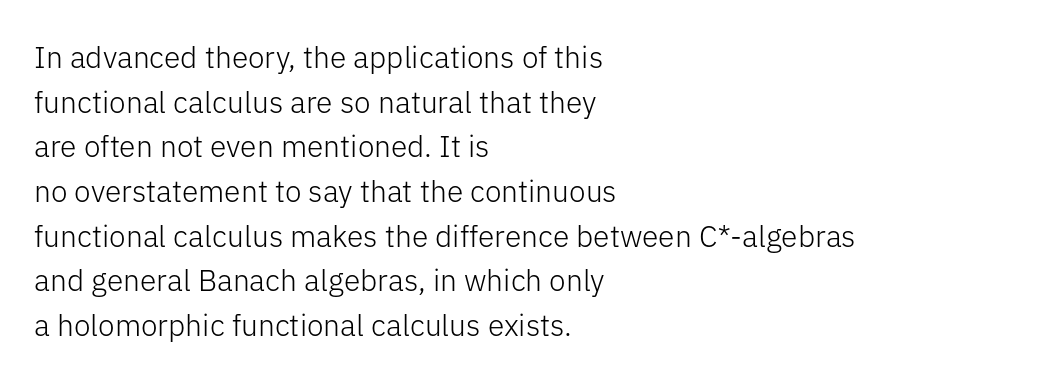
{"serif": "no", "italic": "no", "bold": "no", "weight": "light", "width": "normal", "stroke_contrast": "low", "x_height": "medium", "monospaced": "no", "underline": "no", "align": "left", "line_spacing": "normal", "line_spacing_ratio": 1.49, "letter_spacing": "normal", "letter_spacing_em": 0.0, "glyph_px": 30}
